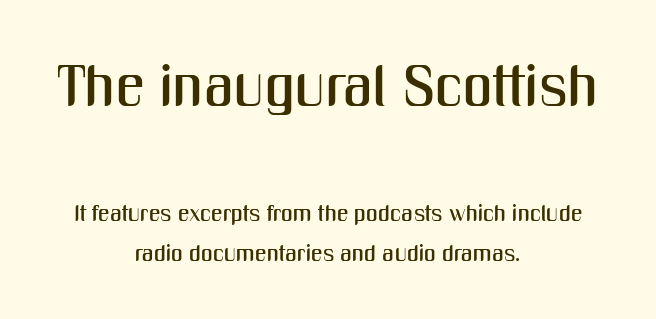
{"serif": "no", "italic": "no", "width": "condensed", "stroke_contrast": "medium", "x_height": "medium", "monospaced": "no", "underline": "no", "align": "center", "line_spacing_ratio": 1.73, "letter_spacing": "normal", "letter_spacing_em": 0.0, "larger_block": "first", "size_ratio": 2.52, "glyph_px": 58}
